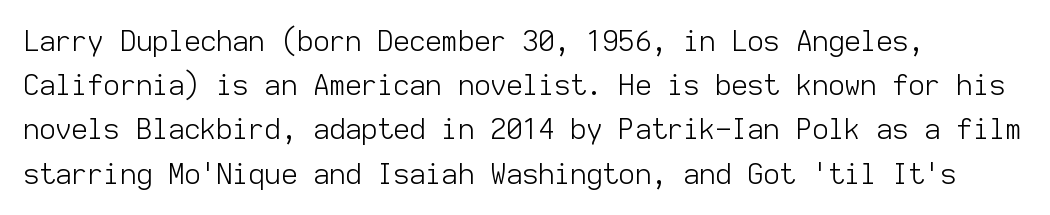
Q: Is the text bold? A: No.
Q: Is the text italic (slanted)? A: No, it is upright.
Q: Is the typeface a serif or a sans-serif typeface? A: Sans-serif.
Q: Is the text underlined? A: No.
Q: How is the paragraph aligned? A: Left-aligned.
Q: Is the spacing between letters normal or unusually wide? A: Normal.
Q: Is the spacing between lines tight, normal or loose? A: Normal.
Q: Width (condensed, normal, or wide)? A: Normal.
Q: Stroke contrast? A: Low.
Q: x-height? A: Medium.
Q: Monospaced? A: Yes.
